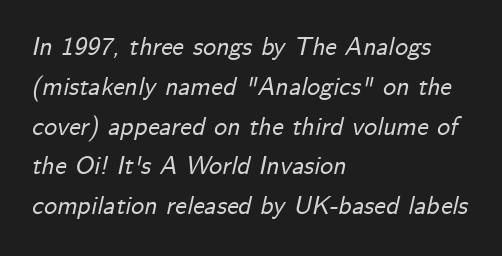
Decoration check: the copy has no underline. Quick note: italic. Successive baselines arrive at the customary interval. Words appear dense and cohesive because spacing is normal. The ragged edge is on the right, which tells us the setting is flush left.
